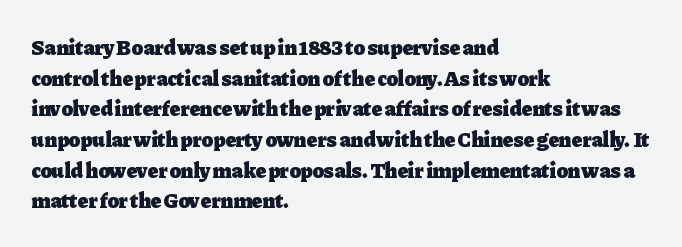
The image shows 21 px bold type, upright; set left-aligned, normal line spacing (1.46x), normal letter spacing, not underlined.
